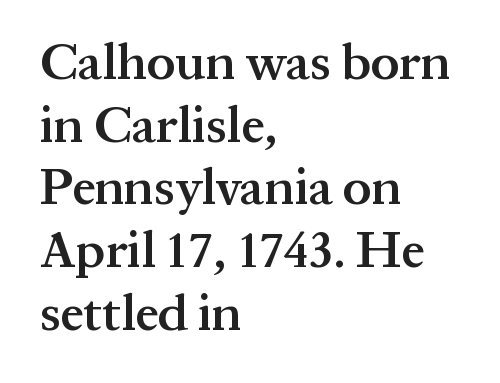
{"serif": "yes", "italic": "no", "bold": "semi", "weight": "semibold", "width": "normal", "stroke_contrast": "medium", "x_height": "medium", "monospaced": "no", "underline": "no", "align": "left", "line_spacing_ratio": 1.23, "letter_spacing": "normal", "letter_spacing_em": 0.0, "glyph_px": 51}
